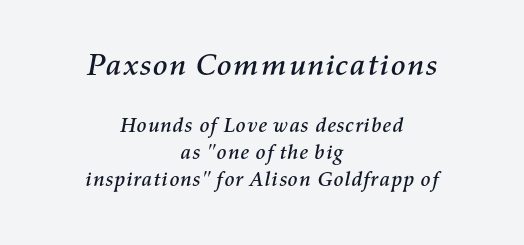
{"italic": "yes", "lean": "right", "slant_degrees": 11, "width": "normal", "stroke_contrast": "medium", "x_height": "medium", "monospaced": "no", "underline": "no", "align": "center", "line_spacing": "normal", "line_spacing_ratio": 1.28, "letter_spacing": "normal", "letter_spacing_em": 0.0, "larger_block": "first", "size_ratio": 1.48, "glyph_px": 31}
